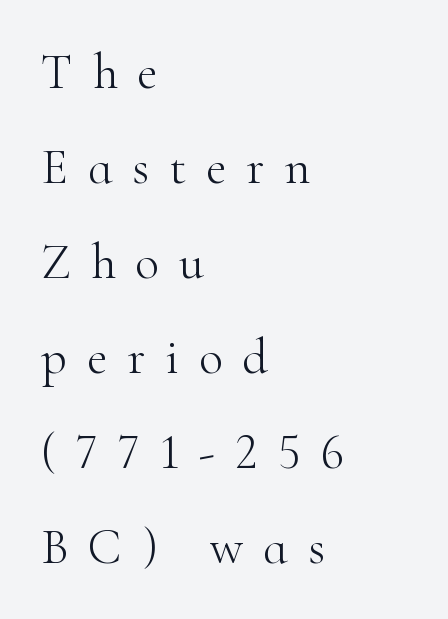
Q: Is the text bold? A: No.
Q: Is the text italic (slanted)? A: No, it is upright.
Q: Is the typeface a serif or a sans-serif typeface? A: Serif.
Q: Is the text underlined? A: No.
Q: How is the paragraph aligned? A: Left-aligned.
Q: Is the spacing between letters normal or unusually wide? A: Unusually wide.
Q: Is the spacing between lines tight, normal or loose? A: Loose.
Q: Width (condensed, normal, or wide)? A: Normal.
Q: Stroke contrast? A: High.
Q: x-height? A: Small.
Q: Monospaced? A: No.
